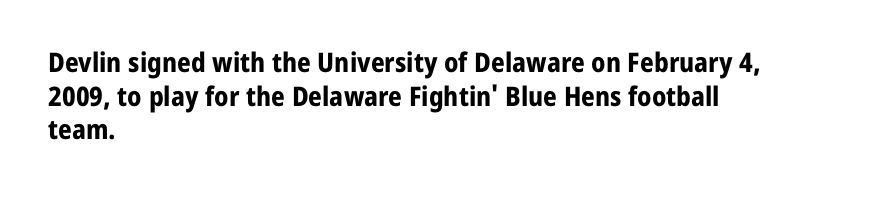
Q: Is the text bold? A: Yes.
Q: Is the text italic (slanted)? A: No, it is upright.
Q: Is the text underlined? A: No.
Q: How is the paragraph aligned? A: Left-aligned.
Q: Is the spacing between letters normal or unusually wide? A: Normal.
Q: Is the spacing between lines tight, normal or loose? A: Normal.
